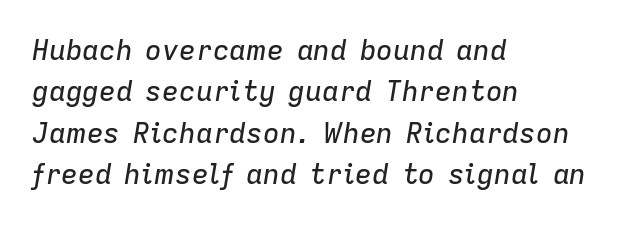
Quick note: interline space is typical. The passage shown leans; its letterforms are oblique. Default kerning and tracking; the words read as compact shapes. Do the characters align in a grid? No, the font is proportional. Letters rest on an invisible, unmarked baseline.
